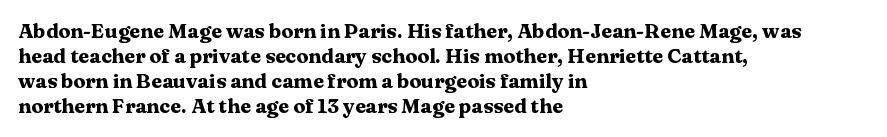
Q: Is the text bold? A: Yes.
Q: Is the text italic (slanted)? A: No, it is upright.
Q: Is the text underlined? A: No.
Q: How is the paragraph aligned? A: Left-aligned.
Q: Is the spacing between letters normal or unusually wide? A: Normal.
Q: Is the spacing between lines tight, normal or loose? A: Normal.
